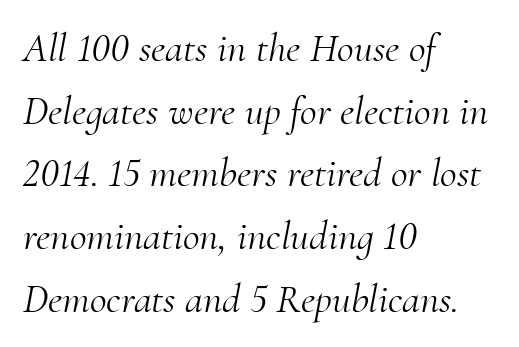
{"serif": "yes", "italic": "yes", "lean": "right", "slant_degrees": 10, "bold": "no", "weight": "light", "width": "normal", "stroke_contrast": "medium", "x_height": "small", "monospaced": "no", "underline": "no", "align": "left", "line_spacing": "normal", "line_spacing_ratio": 1.53, "letter_spacing": "normal", "letter_spacing_em": 0.0, "glyph_px": 41}
